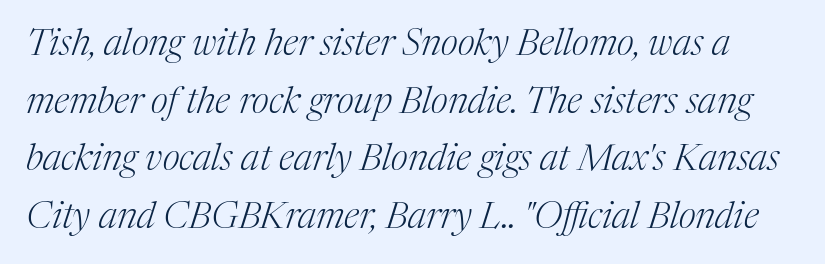
Standard letterfit; no display-style spreading of the glyphs. Spacing verdict: proportional, widths tailored to each character. Weight: not bold — regular or lighter. The block of text has a typical density, with ordinary space between rows. Does the lettering tilt? It does — this is italic. This rendering employs a face with finishing strokes, i.e., a serif.
